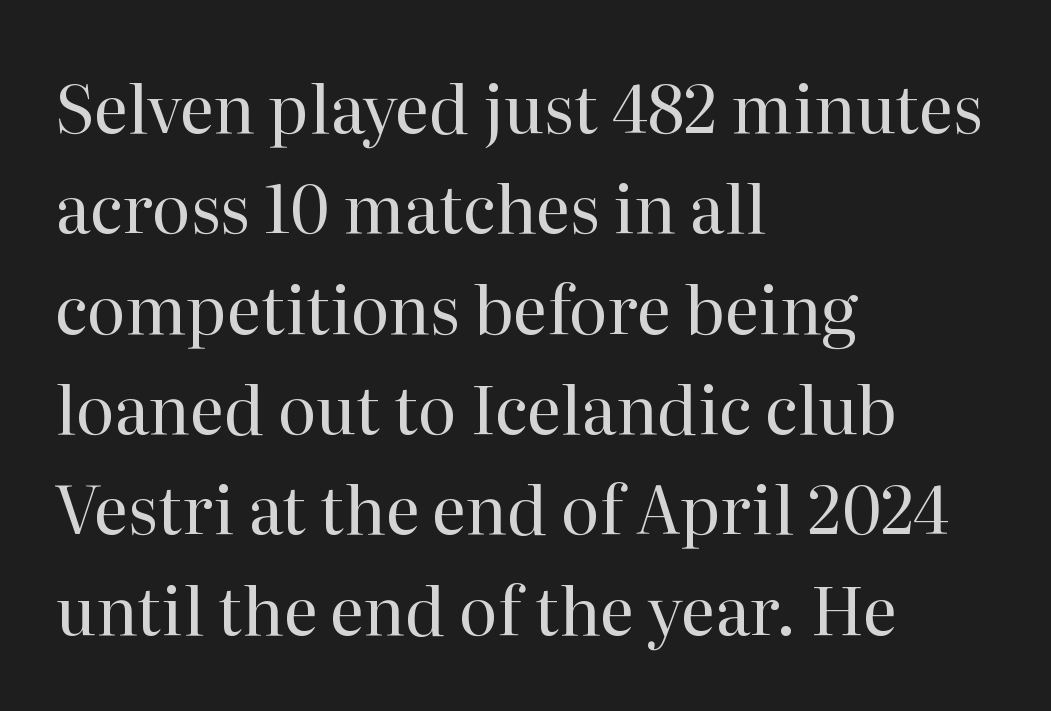
Q: Is the text bold? A: No.
Q: Is the text italic (slanted)? A: No, it is upright.
Q: Is the typeface a serif or a sans-serif typeface? A: Serif.
Q: Is the text underlined? A: No.
Q: How is the paragraph aligned? A: Left-aligned.
Q: Is the spacing between letters normal or unusually wide? A: Normal.
Q: Is the spacing between lines tight, normal or loose? A: Normal.
Q: Width (condensed, normal, or wide)? A: Normal.
Q: Stroke contrast? A: High.
Q: x-height? A: Medium.
Q: Monospaced? A: No.
